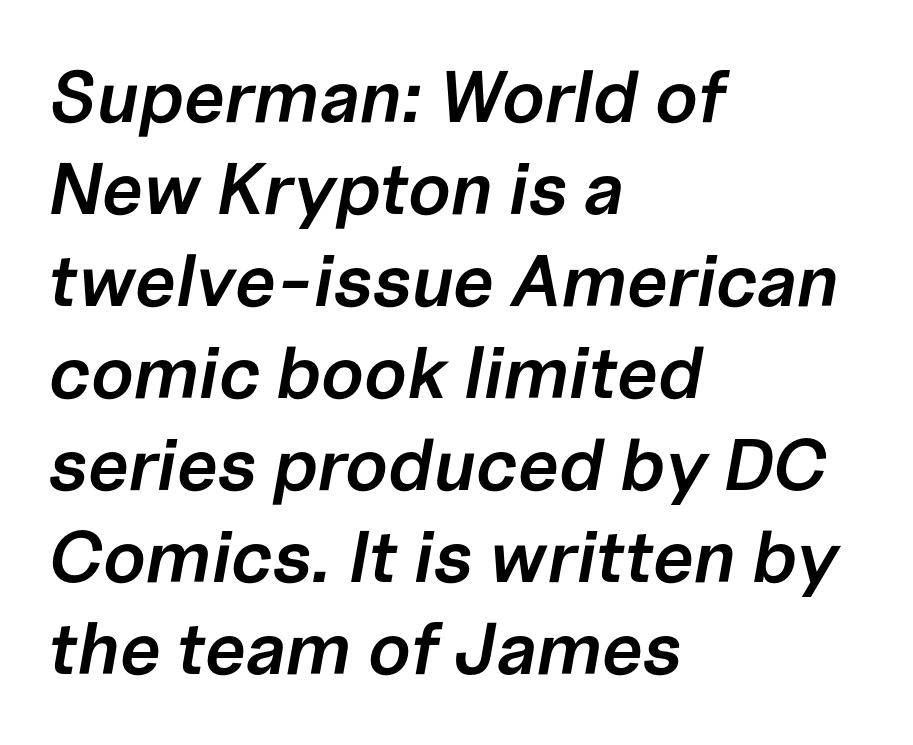
Q: Is the text bold? A: Semi-bold.
Q: Is the text italic (slanted)? A: Yes, it leans right by about 10 degrees.
Q: Is the text underlined? A: No.
Q: How is the paragraph aligned? A: Left-aligned.
Q: Is the spacing between letters normal or unusually wide? A: Normal.
Q: Is the spacing between lines tight, normal or loose? A: Normal.
Q: Width (condensed, normal, or wide)? A: Normal.
Q: Stroke contrast? A: Low.
Q: x-height? A: Medium.
Q: Monospaced? A: No.
